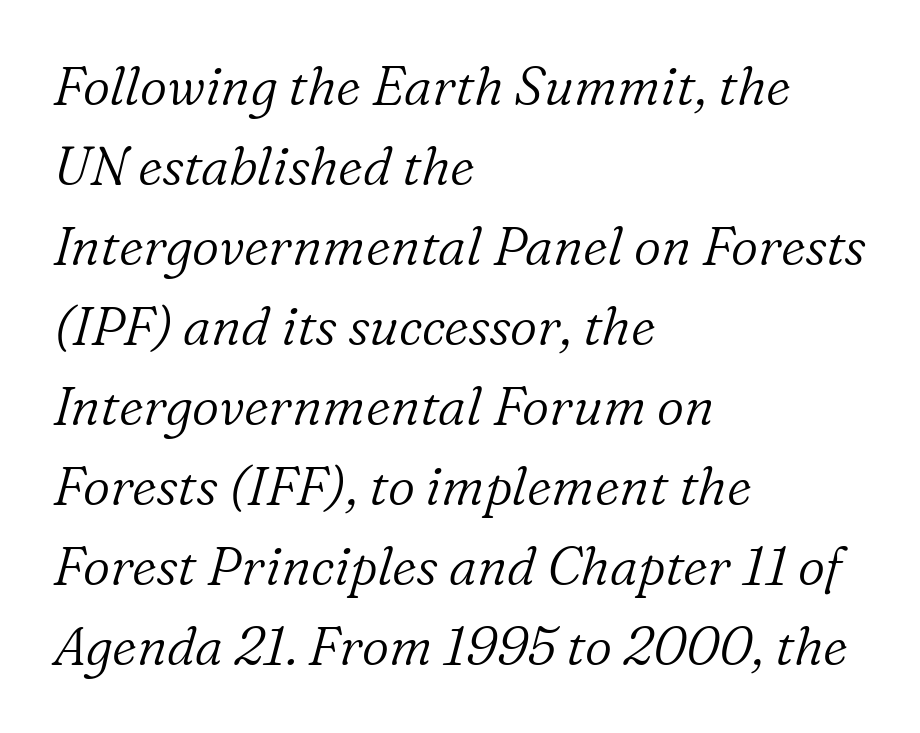
Q: Is the text bold? A: No.
Q: Is the text italic (slanted)? A: Yes, it leans right by about 16 degrees.
Q: Is the typeface a serif or a sans-serif typeface? A: Serif.
Q: Is the text underlined? A: No.
Q: How is the paragraph aligned? A: Left-aligned.
Q: Is the spacing between letters normal or unusually wide? A: Normal.
Q: Is the spacing between lines tight, normal or loose? A: Normal.
Q: Width (condensed, normal, or wide)? A: Normal.
Q: Stroke contrast? A: Low.
Q: x-height? A: Medium.
Q: Monospaced? A: No.
